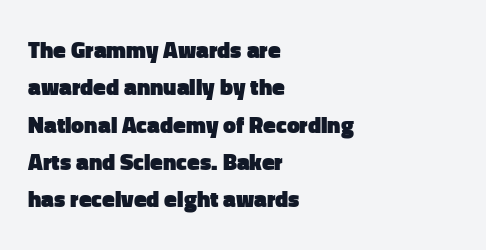
Q: Is the text bold? A: Yes.
Q: Is the text italic (slanted)? A: No, it is upright.
Q: Is the text underlined? A: No.
Q: How is the paragraph aligned? A: Left-aligned.
Q: Is the spacing between letters normal or unusually wide? A: Normal.
Q: Is the spacing between lines tight, normal or loose? A: Normal.
